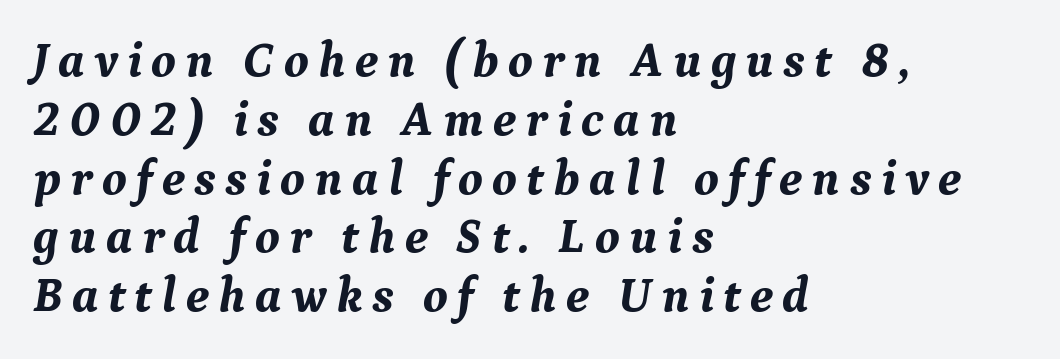
Q: Is the text bold? A: Yes.
Q: Is the text italic (slanted)? A: Yes, it leans right by about 9 degrees.
Q: Is the typeface a serif or a sans-serif typeface? A: Serif.
Q: Is the text underlined? A: No.
Q: How is the paragraph aligned? A: Left-aligned.
Q: Width (condensed, normal, or wide)? A: Normal.
Q: Stroke contrast? A: Medium.
Q: x-height? A: Medium.
Q: Monospaced? A: No.
